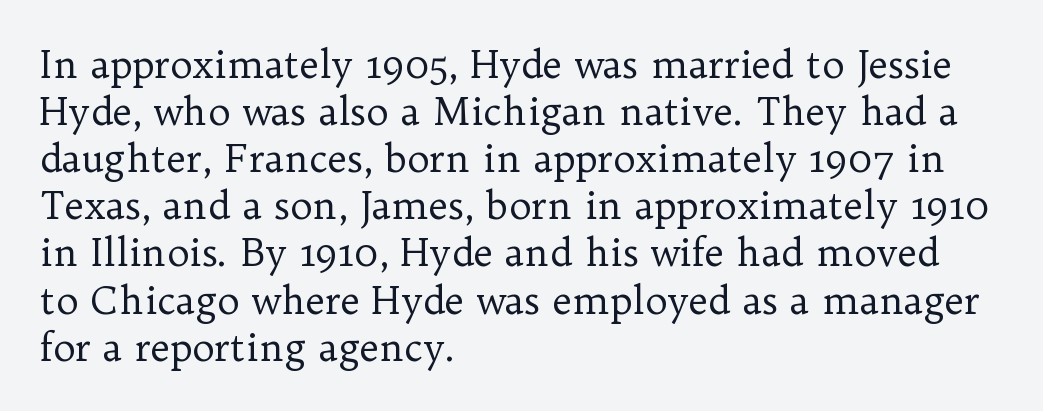
The image shows 38 px regular-weight serif type, upright; set left-aligned, line spacing 1.24x, normal letter spacing, not underlined; low stroke contrast and a medium x-height.
